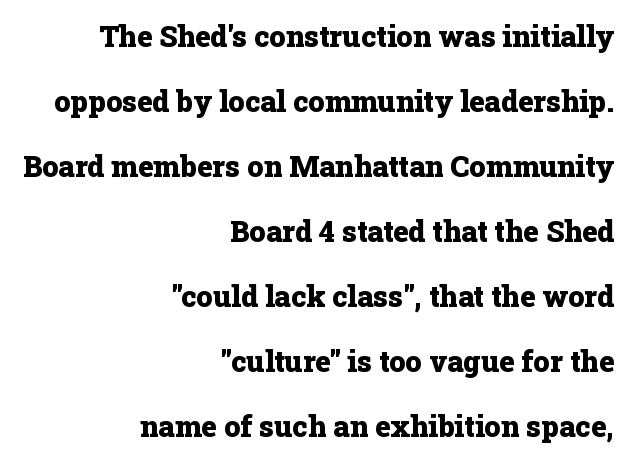
Right-aligned paragraph, ragged on the left. Is this a sans? No — the strokes have serifs. The face used here has the dense, thick strokes of a bold. No italicization has been applied; the sample stays upright. Lines of text with bare space underneath.
